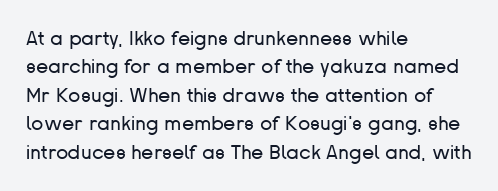
Q: Is the text bold? A: No.
Q: Is the text italic (slanted)? A: No, it is upright.
Q: Is the text underlined? A: No.
Q: How is the paragraph aligned? A: Left-aligned.
Q: Is the spacing between letters normal or unusually wide? A: Normal.
Q: Is the spacing between lines tight, normal or loose? A: Normal.
